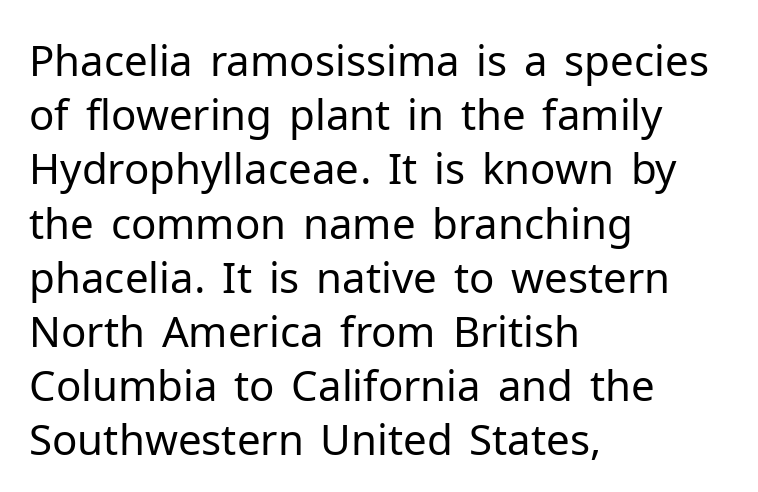
{"serif": "no", "italic": "no", "bold": "no", "weight": "regular", "width": "normal", "stroke_contrast": "low", "x_height": "medium", "monospaced": "no", "underline": "no", "align": "left", "line_spacing": "normal", "line_spacing_ratio": 1.29, "letter_spacing": "normal", "letter_spacing_em": 0.0, "glyph_px": 42}
